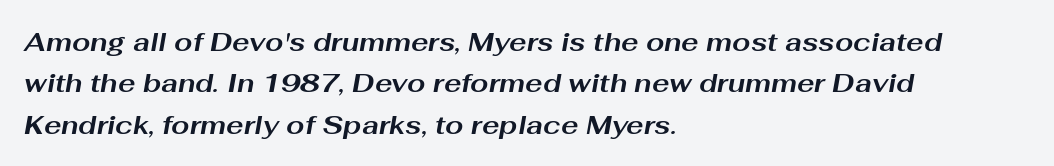
{"italic": "yes", "lean": "right", "slant_degrees": 10, "bold": "yes", "underline": "no", "align": "left", "line_spacing": "normal", "line_spacing_ratio": 1.59, "letter_spacing": "normal", "letter_spacing_em": 0.0, "glyph_px": 26}
